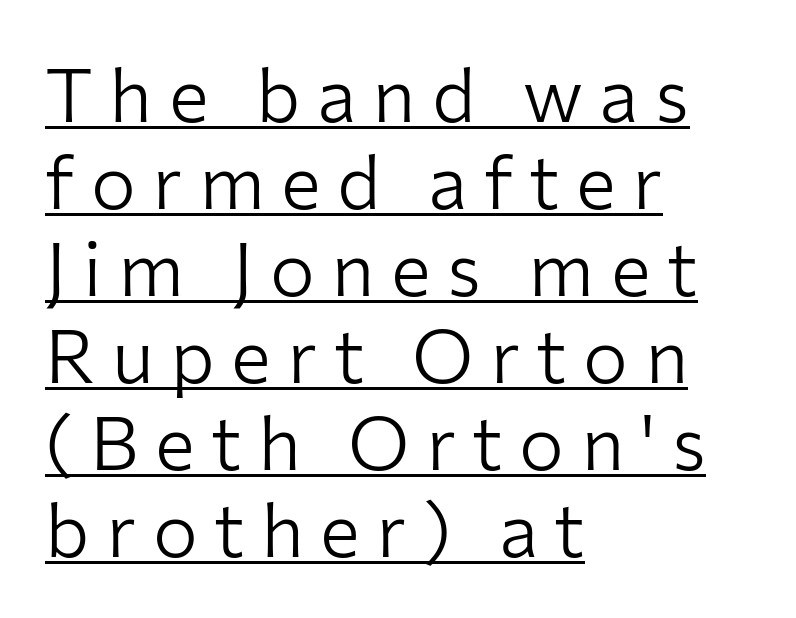
Caption: face not bold, strokes unweighted. The rendering uses natural spacing where letterforms have individual widths. The face used here is a sans, in the tradition of grotesques and geometrics. Nope, not italic — everything's standing straight. Here the glyphs are tracked loosely, breaking word shapes into spaced letters. The face used here appears with an underline applied.
